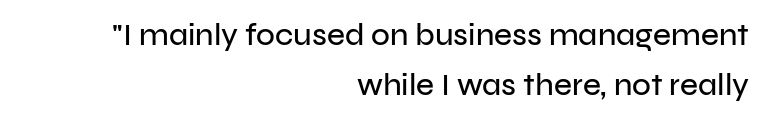
These lines are rendered in a variable-pitch font. Honestly, the row spacing looks completely unremarkable. If you drew a ruler down the right edge, every line would touch it. These lines were composed using upright roman letters.
